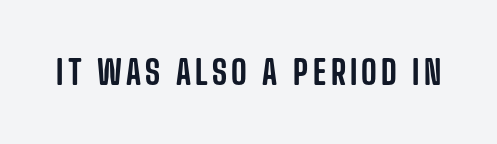
Letterform terminals end flat and unadorned throughout the passage. Unmarked baselines from the first word to the last. A typesetter would mark this as roman, not italic. Varying glyph widths throughout — classic text-font behaviour.
